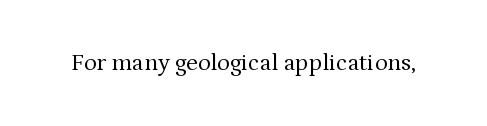
Only glyphs here, with clear space below each row. Notice how the stems are strictly vertical — no italics here. Between one letter and the next there's only the usual sliver of space. Is this a heavy cut? Hardly; it is regular or lighter.
